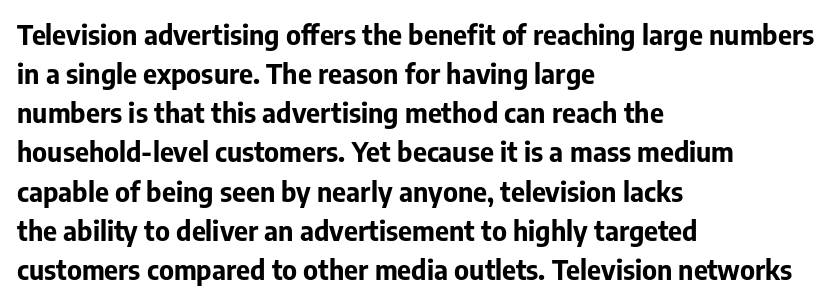
{"italic": "no", "bold": "yes", "underline": "no", "align": "left", "line_spacing": "normal", "line_spacing_ratio": 1.45, "letter_spacing": "normal", "letter_spacing_em": 0.0, "glyph_px": 27}
